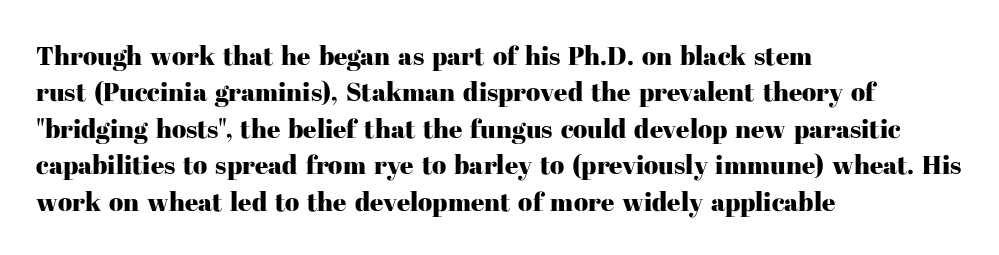
Each line starts at the same left margin while the right side varies. There is no visible air inserted between adjacent glyphs. Baseline-to-baseline distance is the conventional proportion of letter height. No italicization has been applied; the sample stays upright.
